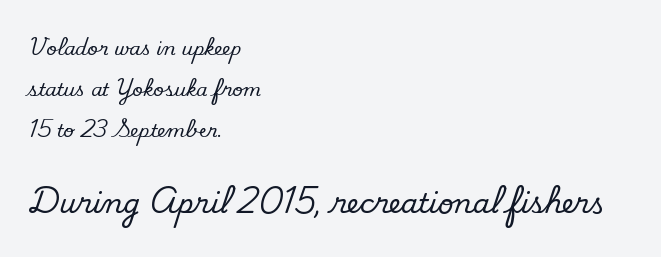
The image shows 27 px text type; set left-aligned, loose line spacing (2.29x), normal letter spacing, not underlined; the second (bottom) block is 1.5x larger.
